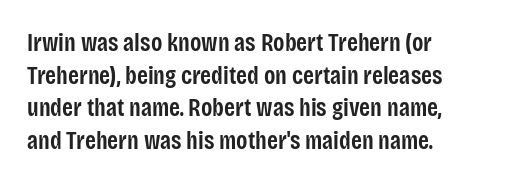
Q: Is the text bold? A: Semi-bold.
Q: Is the text italic (slanted)? A: No, it is upright.
Q: Is the text underlined? A: No.
Q: How is the paragraph aligned? A: Left-aligned.
Q: Is the spacing between letters normal or unusually wide? A: Normal.
Q: Is the spacing between lines tight, normal or loose? A: Normal.
